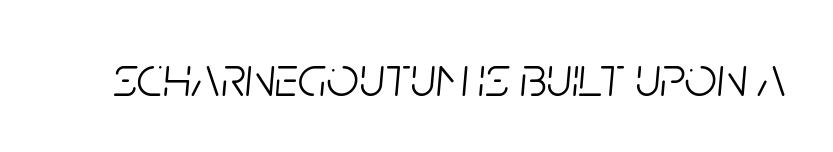
{"italic": "yes", "lean": "right", "slant_degrees": 5, "bold": "no", "weight": "light", "width": "condensed", "stroke_contrast": "low", "x_height": "large", "monospaced": "no", "underline": "no", "letter_spacing": "normal", "letter_spacing_em": 0.0, "glyph_px": 57}
